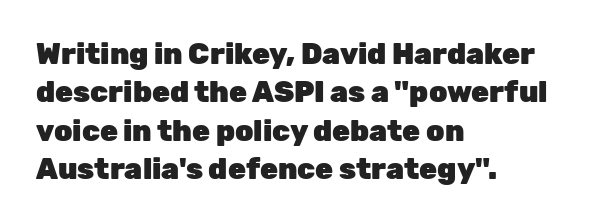
{"serif": "no", "italic": "no", "bold": "yes", "weight": "heavy", "width": "normal", "stroke_contrast": "low", "x_height": "medium", "monospaced": "no", "underline": "no", "align": "left", "line_spacing": "normal", "line_spacing_ratio": 1.32, "letter_spacing": "normal", "letter_spacing_em": 0.0, "glyph_px": 29}
